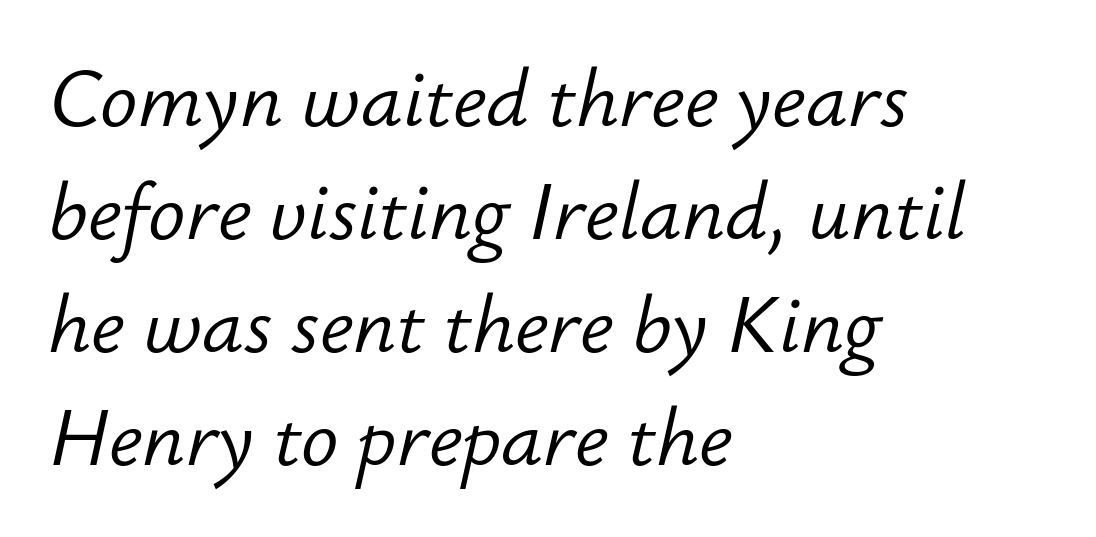
Q: Is the text bold? A: No.
Q: Is the text italic (slanted)? A: Yes, it leans right by about 12 degrees.
Q: Is the text underlined? A: No.
Q: How is the paragraph aligned? A: Left-aligned.
Q: Is the spacing between letters normal or unusually wide? A: Normal.
Q: Is the spacing between lines tight, normal or loose? A: Normal.
Q: Width (condensed, normal, or wide)? A: Normal.
Q: Stroke contrast? A: Low.
Q: x-height? A: Small.
Q: Monospaced? A: No.
